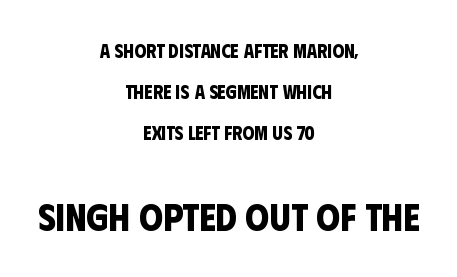
Q: Is the text bold? A: Yes.
Q: Is the typeface a serif or a sans-serif typeface? A: Sans-serif.
Q: Is the text underlined? A: No.
Q: How is the paragraph aligned? A: Centered.
Q: Is the spacing between letters normal or unusually wide? A: Normal.
Q: Is the spacing between lines tight, normal or loose? A: Loose.
Q: Which block of text is set in a larger size, the first (top) or the second (bottom)? A: The second (bottom) one.
Q: Width (condensed, normal, or wide)? A: Condensed.
Q: Stroke contrast? A: Low.
Q: x-height? A: Large.
Q: Monospaced? A: No.
